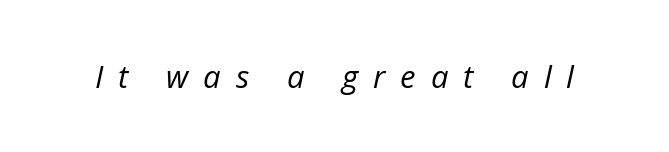
Short note: letters widely spaced. The strokes carry an ordinary text weight at most. The glyphs are unaccompanied by any horizontal stroke below them. Varying glyph widths throughout — classic text-font behaviour.
